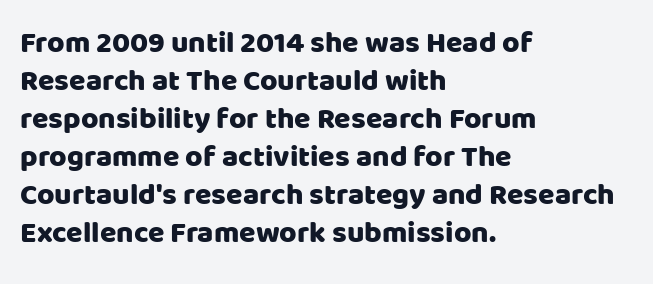
The image shows 30 px sans-serif type, upright; set left-aligned, normal line spacing (1.27x), normal letter spacing, not underlined; low stroke contrast and a large x-height.
